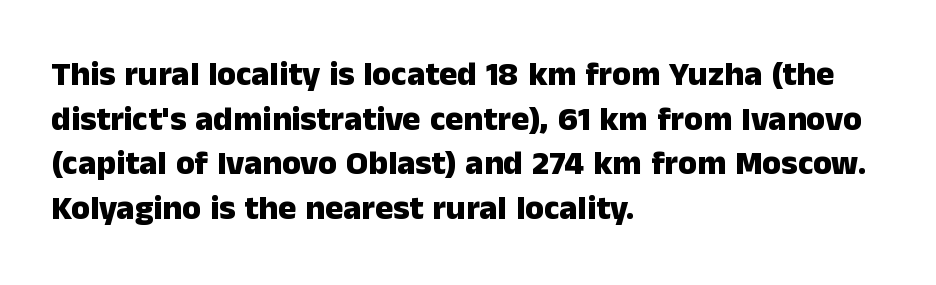
The image shows 34 px heavy sans-serif type, upright; set left-aligned, normal line spacing (1.31x), normal letter spacing, not underlined; low stroke contrast and a medium x-height.
